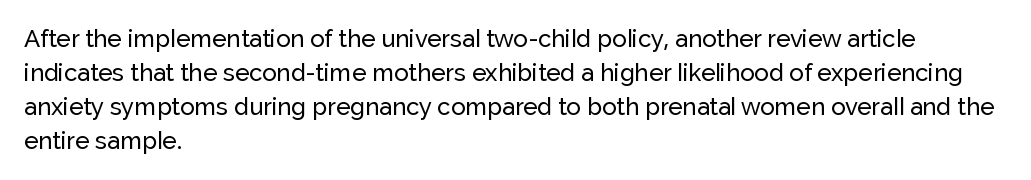
The image shows 24 px text type, upright; set left-aligned, normal line spacing (1.42x), normal letter spacing, not underlined.
